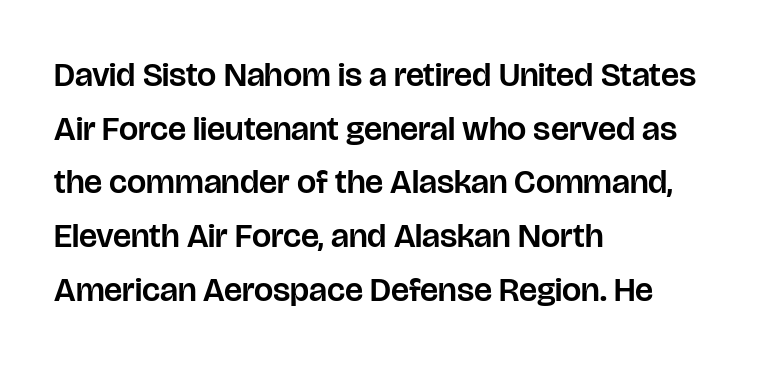
The image shows 34 px sans-serif type, upright; set left-aligned, normal line spacing (1.58x), normal letter spacing, not underlined; low stroke contrast and a large x-height.
